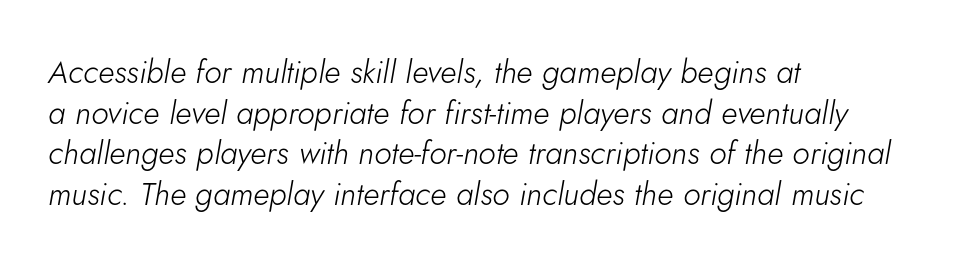
Horizontal alignment here is leftward, the default for most running prose. The weight tops out at a normal text grade. The face used here is proportionally spaced, like ordinary book or web type. Between one letter and the next there's only the usual sliver of space.
